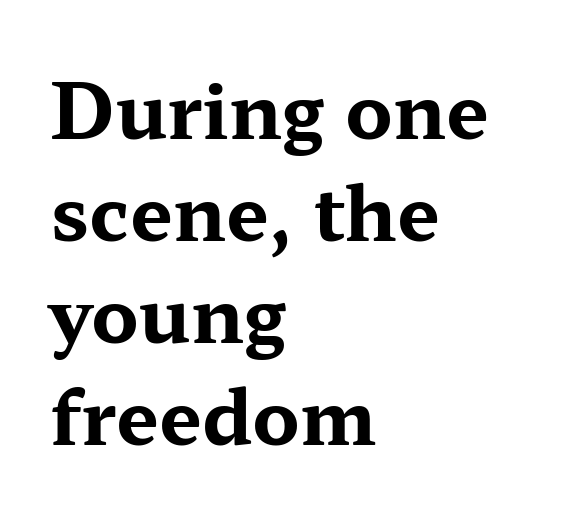
Q: Is the text bold? A: Yes.
Q: Is the text italic (slanted)? A: No, it is upright.
Q: Is the typeface a serif or a sans-serif typeface? A: Serif.
Q: Is the text underlined? A: No.
Q: How is the paragraph aligned? A: Left-aligned.
Q: Is the spacing between letters normal or unusually wide? A: Normal.
Q: Is the spacing between lines tight, normal or loose? A: Normal.
Q: Width (condensed, normal, or wide)? A: Wide.
Q: Stroke contrast? A: Medium.
Q: x-height? A: Medium.
Q: Monospaced? A: No.
